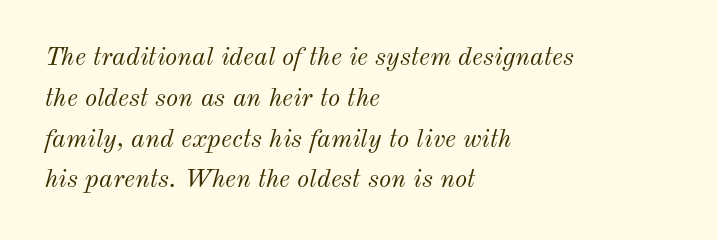
Q: Is the text bold? A: No.
Q: Is the text italic (slanted)? A: Yes, it leans right by about 12 degrees.
Q: Is the text underlined? A: No.
Q: How is the paragraph aligned? A: Left-aligned.
Q: Is the spacing between letters normal or unusually wide? A: Normal.
Q: Is the spacing between lines tight, normal or loose? A: Normal.
